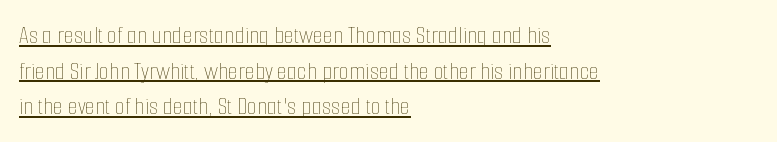
{"italic": "no", "bold": "no", "underline": "yes", "align": "left", "line_spacing": "normal", "line_spacing_ratio": 1.37, "letter_spacing": "normal", "letter_spacing_em": 0.0, "glyph_px": 26}
